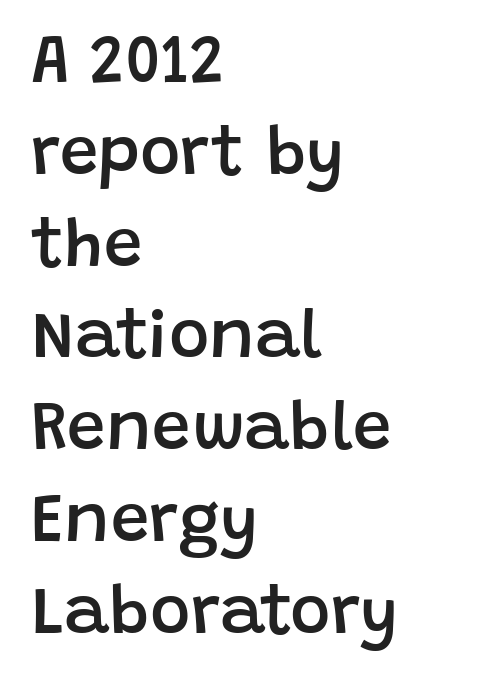
{"serif": "no", "italic": "no", "bold": "semi", "weight": "semibold", "width": "normal", "stroke_contrast": "low", "x_height": "large", "monospaced": "no", "underline": "no", "align": "left", "line_spacing": "normal", "line_spacing_ratio": 1.33, "letter_spacing": "normal", "letter_spacing_em": 0.0, "glyph_px": 69}
